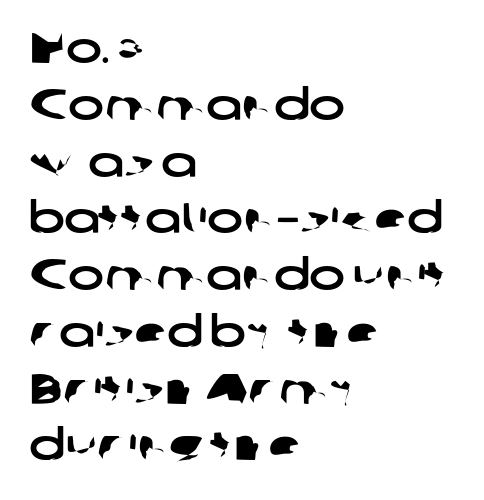
Q: Is the typeface a serif or a sans-serif typeface? A: Sans-serif.
Q: Is the text underlined? A: No.
Q: How is the paragraph aligned? A: Left-aligned.
Q: Is the spacing between letters normal or unusually wide? A: Normal.
Q: Is the spacing between lines tight, normal or loose? A: Normal.
Q: Width (condensed, normal, or wide)? A: Wide.
Q: Stroke contrast? A: Low.
Q: x-height? A: Medium.
Q: Monospaced? A: No.
